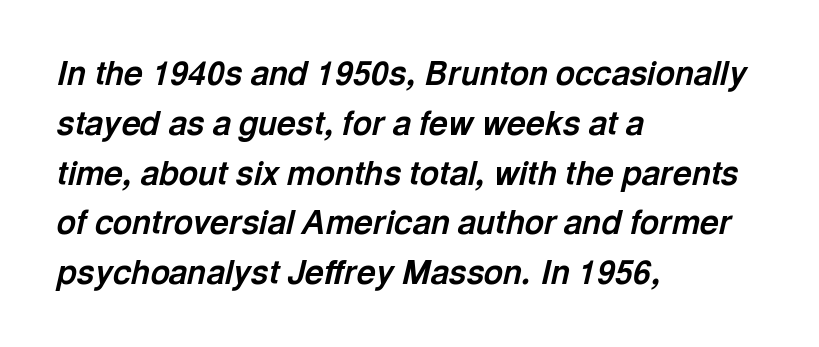
{"italic": "yes", "lean": "right", "slant_degrees": 13, "bold": "yes", "weight": "bold", "width": "normal", "x_height": "medium", "monospaced": "no", "underline": "no", "align": "left", "line_spacing": "normal", "line_spacing_ratio": 1.51, "letter_spacing": "normal", "letter_spacing_em": 0.0, "glyph_px": 33}
